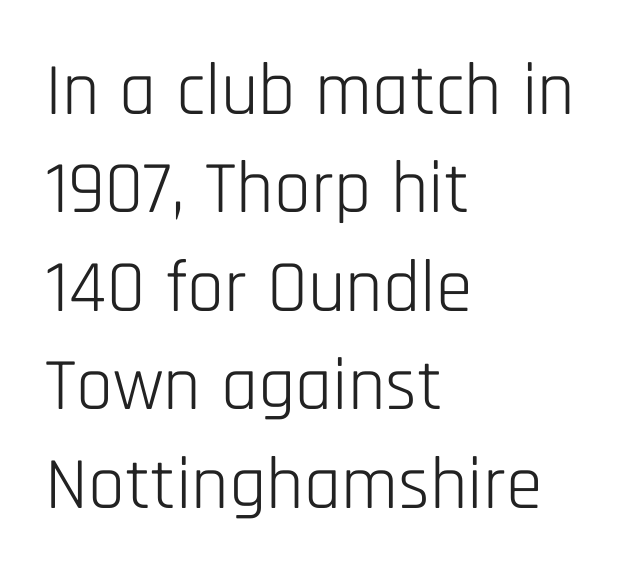
The image shows 74 px light, condensed sans-serif type, upright; set left-aligned, normal line spacing (1.33x), normal letter spacing, not underlined; low stroke contrast and a large x-height.
